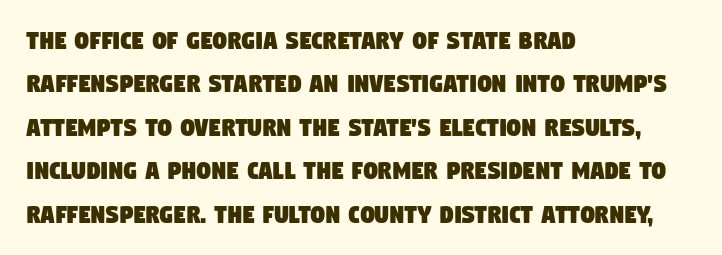
{"serif": "no", "width": "condensed", "stroke_contrast": "low", "x_height": "large", "monospaced": "no", "underline": "no", "align": "left", "line_spacing": "normal", "line_spacing_ratio": 1.55, "letter_spacing": "normal", "letter_spacing_em": 0.0, "glyph_px": 28}
